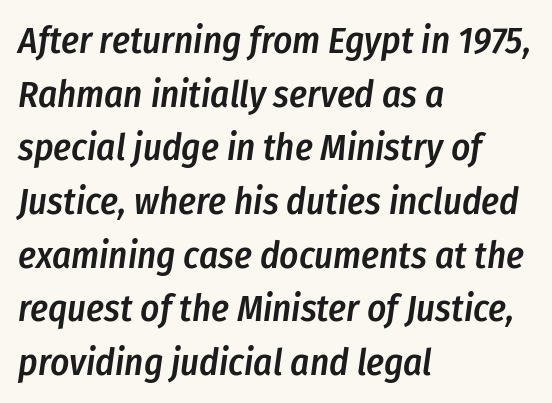
Q: Is the text bold? A: Semi-bold.
Q: Is the text italic (slanted)? A: Yes, it leans right by about 8 degrees.
Q: Is the text underlined? A: No.
Q: How is the paragraph aligned? A: Left-aligned.
Q: Is the spacing between letters normal or unusually wide? A: Normal.
Q: Is the spacing between lines tight, normal or loose? A: Normal.
Q: Width (condensed, normal, or wide)? A: Condensed.
Q: Stroke contrast? A: Low.
Q: x-height? A: Medium.
Q: Monospaced? A: No.
